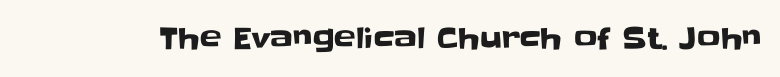
{"serif": "no", "italic": "no", "width": "normal", "stroke_contrast": "low", "x_height": "large", "monospaced": "no", "underline": "no", "letter_spacing": "normal", "letter_spacing_em": 0.0, "glyph_px": 29}
